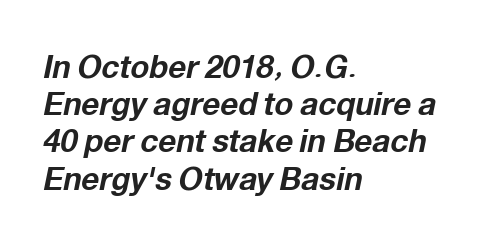
The image shows 31 px bold type, italic (leaning right); set left-aligned, line spacing 1.2x, normal letter spacing, not underlined; low stroke contrast and a medium x-height.
